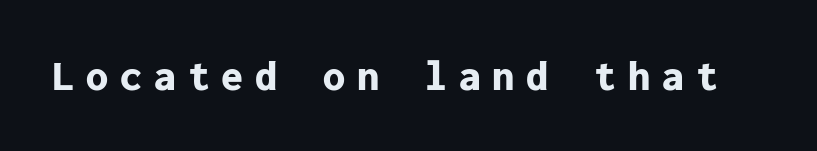
Q: Is the text bold? A: Yes.
Q: Is the text italic (slanted)? A: No, it is upright.
Q: Is the typeface a serif or a sans-serif typeface? A: Sans-serif.
Q: Is the text underlined? A: No.
Q: Is the spacing between letters normal or unusually wide? A: Unusually wide.
Q: Width (condensed, normal, or wide)? A: Normal.
Q: Stroke contrast? A: Low.
Q: x-height? A: Medium.
Q: Monospaced? A: Yes.
